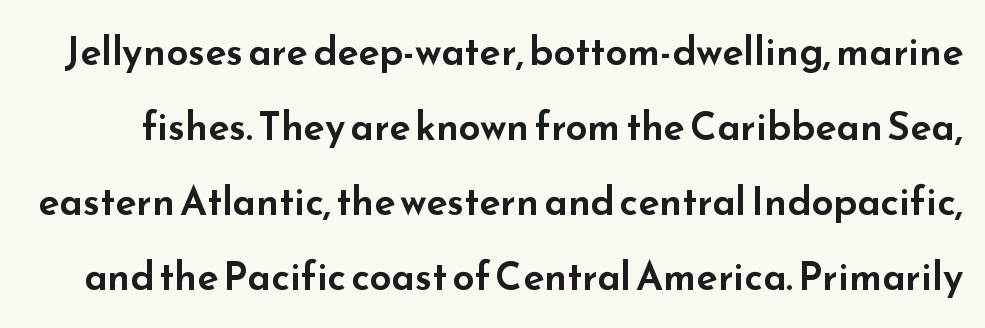
The typeface chosen for these lines omits serifs. These lines are rendered in a variable-pitch font. Interline gaps are noticeably wide in this sample. Tall strokes in this sample are plumb rather than angled. A clean baseline with only descenders dipping below it. The rendering keeps characters at their native spacing.
